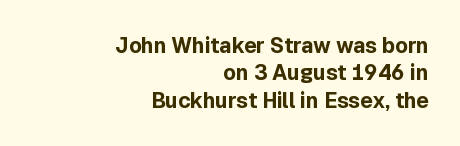
{"italic": "no", "bold": "yes", "underline": "no", "align": "right", "line_spacing": "normal", "line_spacing_ratio": 1.3, "letter_spacing": "normal", "letter_spacing_em": 0.0, "glyph_px": 21}
